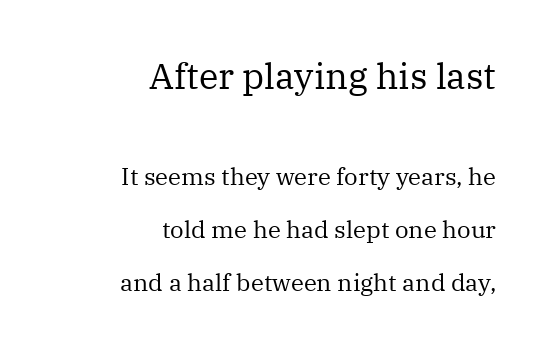
The image shows 36 px regular-weight serif type, upright; set right-aligned, loose line spacing (2.2x), normal letter spacing, not underlined; the first (top) block is 1.5x larger; medium stroke contrast and a medium x-height.
